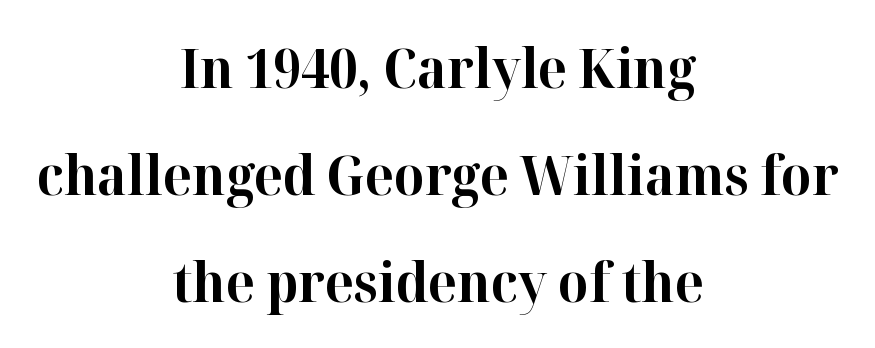
The image shows 54 px bold serif type, upright; set centered, loose line spacing (1.98x), normal letter spacing, not underlined; high stroke contrast and a medium x-height.
